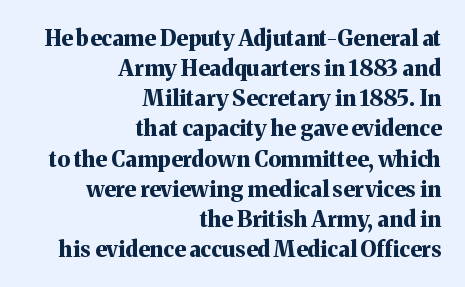
{"italic": "no", "bold": "yes", "underline": "no", "align": "right", "line_spacing": "normal", "line_spacing_ratio": 1.37, "letter_spacing": "normal", "letter_spacing_em": 0.0, "glyph_px": 22}
